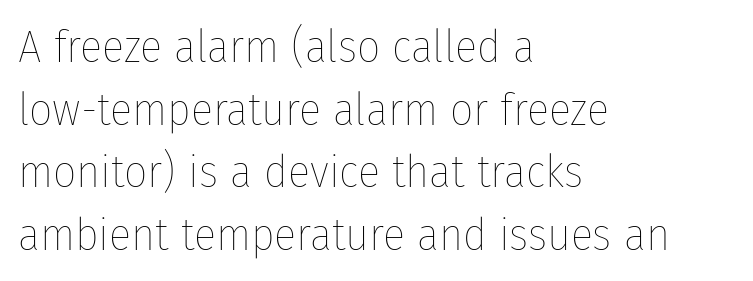
Honestly, the row spacing looks completely unremarkable. Each line starts at the same left margin while the right side varies. Weight class: somewhere from thin through regular. Note the varied advance widths — an 'i' is clearly narrower than an 'm'. Tracking here is standard; glyphs follow each other at the usual distance. The glyphs are unaccompanied by any horizontal stroke below them.
